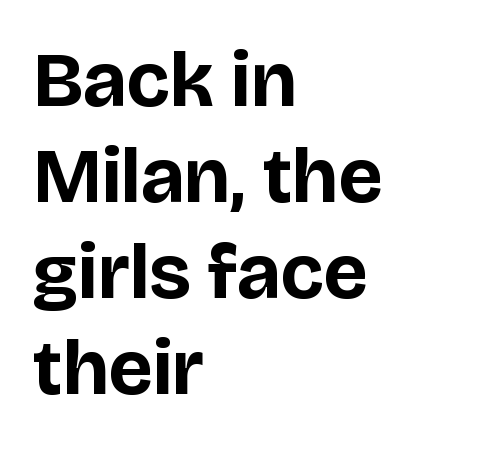
No word sits above an underline. The letters sit at their default tracking, neither squeezed nor spread. Upright lettering throughout. Character widths vary here, with narrow letters taking less room than wide ones. Casual observation: everything's shoved over to the left. How heavy is the stroke? Heavy — this is a bold.
